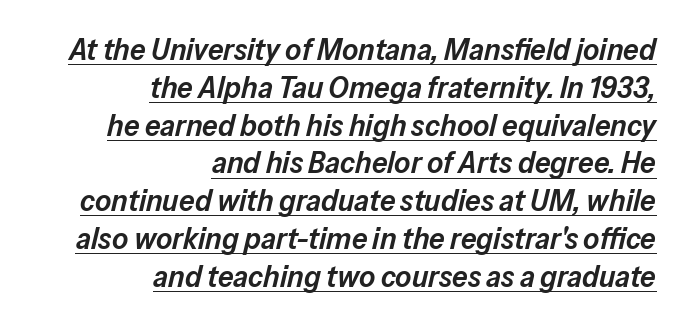
The image shows 31 px semibold type, italic (leaning right); set right-aligned, line spacing 1.22x, normal letter spacing, underlined; low stroke contrast and a medium x-height.
